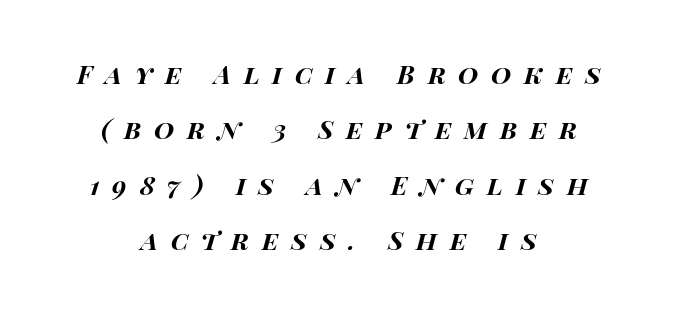
The image shows 26 px bold type, italic (leaning right); set centered, loose line spacing (2.13x), unusually wide letter spacing (+0.49 em), not underlined.
